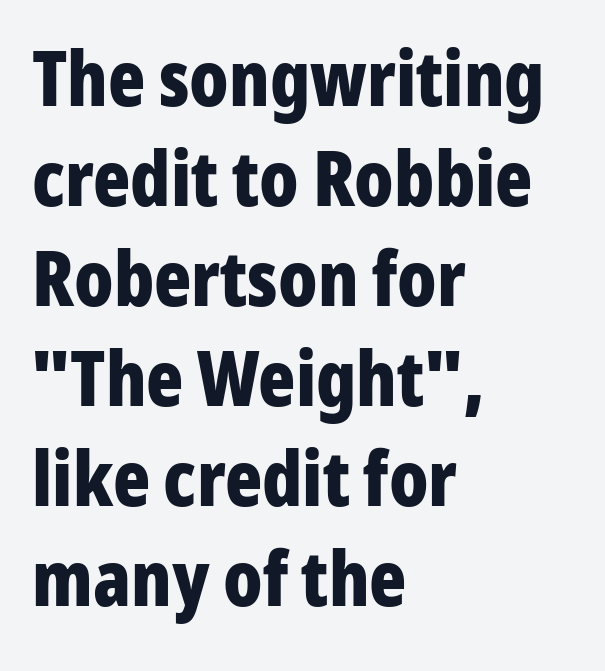
Varying glyph widths throughout — classic text-font behaviour. Is the block centered? No — it sits flush against the left margin. Strong, thick strokes mark this as bold type. Each row of text sits above clean, open space.
